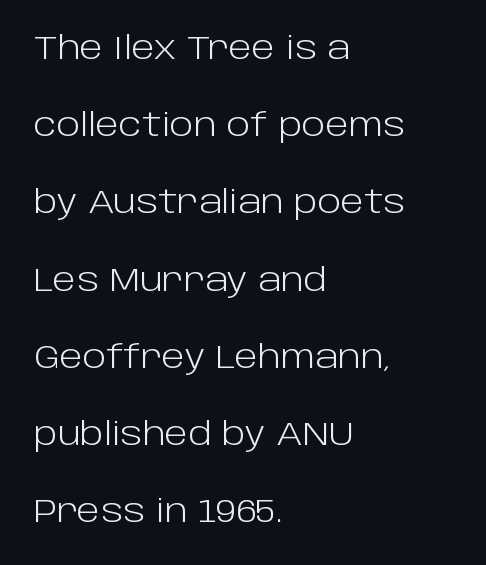
The image shows 31 px light sans-serif type, upright; set left-aligned, loose line spacing (2.49x), normal letter spacing, not underlined; low stroke contrast and a large x-height.
